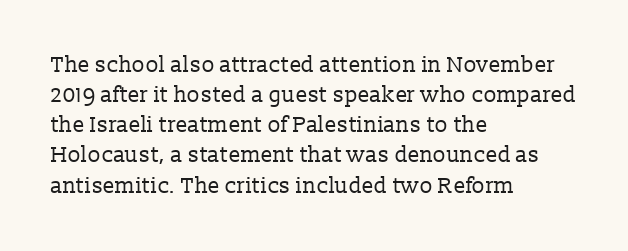
The image shows 22 px text type, upright; set left-aligned, normal line spacing (1.37x), normal letter spacing, not underlined.
